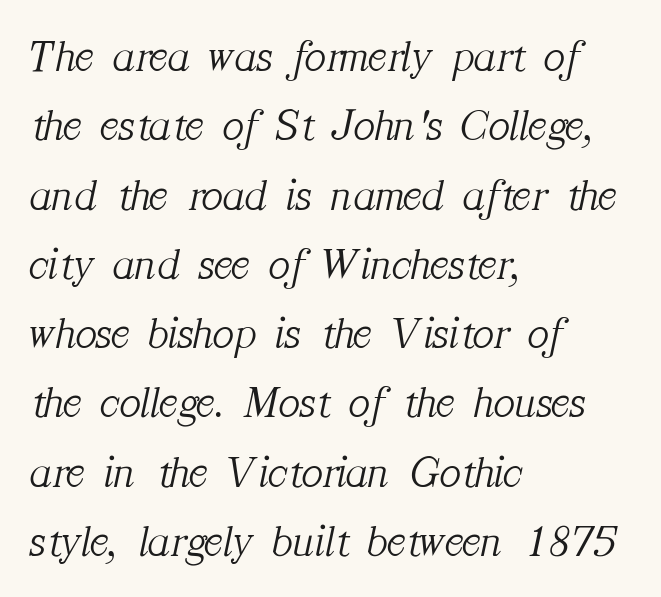
Q: Is the text bold? A: No.
Q: Is the text italic (slanted)? A: Yes, it leans right by about 12 degrees.
Q: Is the typeface a serif or a sans-serif typeface? A: Serif.
Q: Is the text underlined? A: No.
Q: How is the paragraph aligned? A: Left-aligned.
Q: Is the spacing between letters normal or unusually wide? A: Normal.
Q: Is the spacing between lines tight, normal or loose? A: Normal.
Q: Width (condensed, normal, or wide)? A: Normal.
Q: Stroke contrast? A: Medium.
Q: x-height? A: Medium.
Q: Monospaced? A: No.
